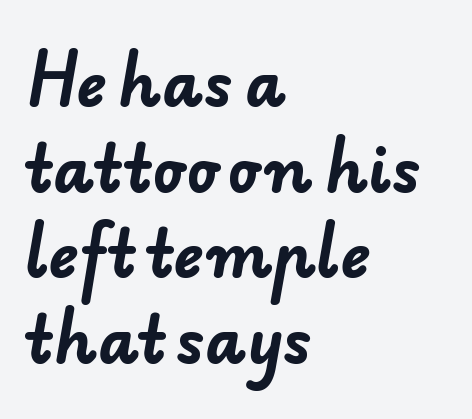
Q: Is the text bold? A: Yes.
Q: Is the typeface a serif or a sans-serif typeface? A: Sans-serif.
Q: Is the text underlined? A: No.
Q: How is the paragraph aligned? A: Left-aligned.
Q: Is the spacing between letters normal or unusually wide? A: Normal.
Q: Is the spacing between lines tight, normal or loose? A: Normal.
Q: Width (condensed, normal, or wide)? A: Normal.
Q: Stroke contrast? A: Low.
Q: x-height? A: Small.
Q: Monospaced? A: No.
